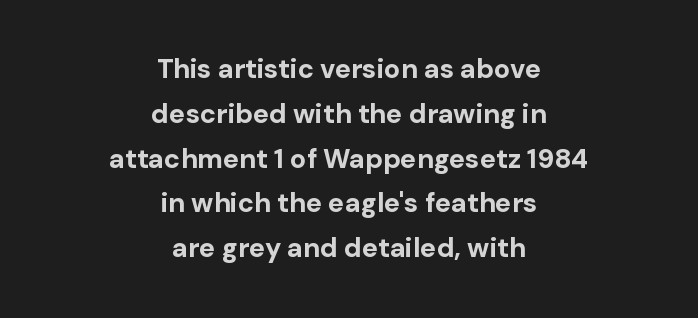
The image shows 27 px bold type, upright; set centered, normal line spacing (1.66x), normal letter spacing, not underlined.
